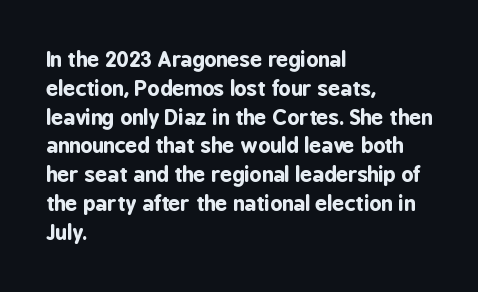
Q: Is the text bold? A: Yes.
Q: Is the text italic (slanted)? A: No, it is upright.
Q: Is the text underlined? A: No.
Q: How is the paragraph aligned? A: Left-aligned.
Q: Is the spacing between letters normal or unusually wide? A: Normal.
Q: Is the spacing between lines tight, normal or loose? A: Normal.
